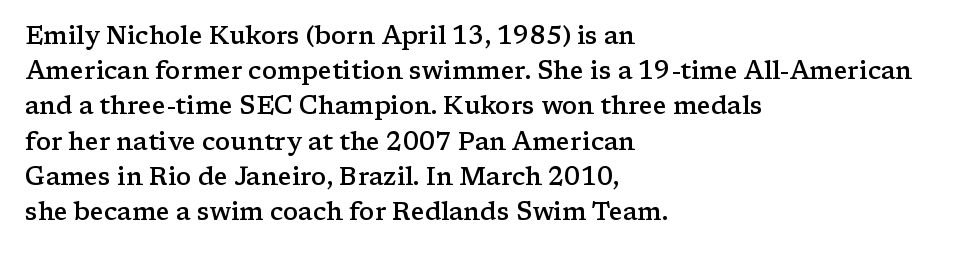
Heft: intermediate — a semibold. No word sits above an underline. Successive baselines arrive at the customary interval. Inter-character spacing is left at the font's built-in metrics. Reading down the block, your eye returns to a fixed left position each line. Italic? Not at all — the glyphs are vertical.
